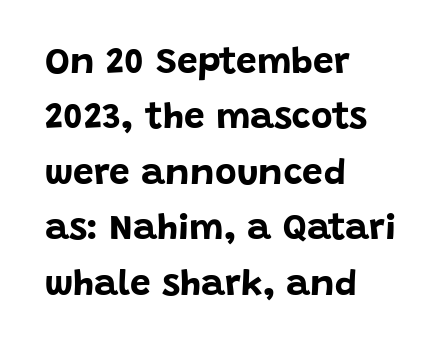
The passage shown stacks its lines at a standard gap. The rendering uses natural spacing where letterforms have individual widths. The axis of the letterforms is exactly vertical. A sans-serif font was chosen for this passage. The typesetter chose a ragged-right arrangement here. The foot of each line stays bare and open.
